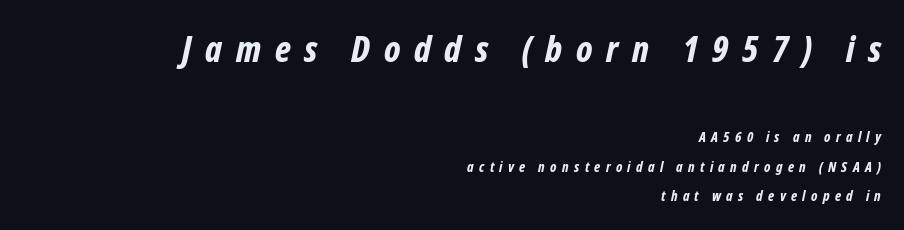
The image shows 36 px bold, condensed type, italic (leaning right); set right-aligned, loose line spacing (2.1x), unusually wide letter spacing (+0.38 em), not underlined; the first (top) block is 2.57x larger; low stroke contrast and a medium x-height.
